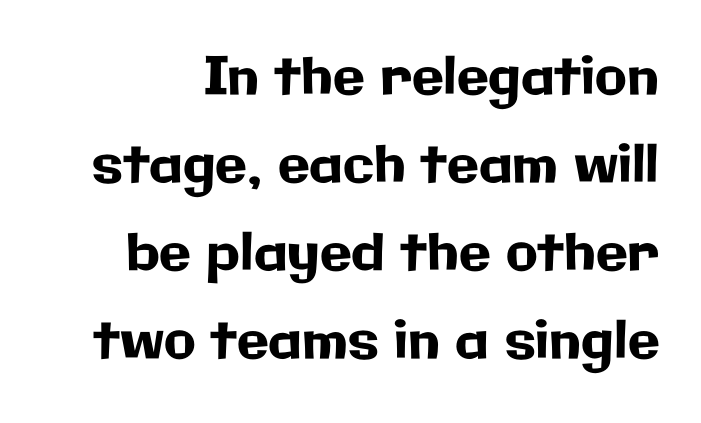
Tracking here is standard; glyphs follow each other at the usual distance. The text was rendered using a sans face with plain stroke endings. Whoever set this chose a conventional vertical rhythm. Notice how the stems are strictly vertical — no italics here. Think of a printed novel: that variable character pitch is what you see here. The specimen omits any rule beneath the text block's lines.
